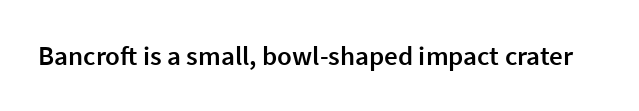
Honestly, the letter spacing is just normal — you wouldn't notice it. Only glyphs here, with clear space below each row. The typography opts for an upright posture over an oblique one. Set as a demibold, roughly 600 on the weight scale.
